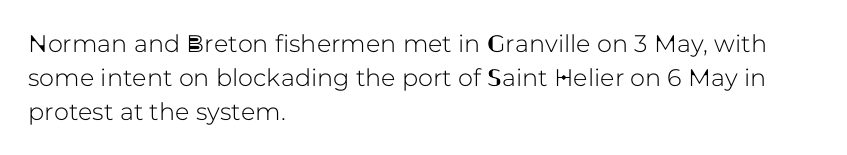
Q: Is the text italic (slanted)? A: No, it is upright.
Q: Is the text underlined? A: No.
Q: How is the paragraph aligned? A: Left-aligned.
Q: Is the spacing between letters normal or unusually wide? A: Normal.
Q: Is the spacing between lines tight, normal or loose? A: Normal.
